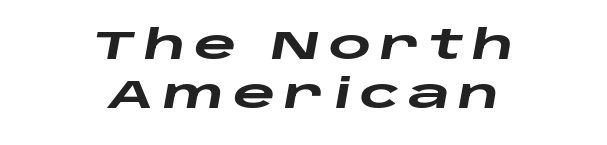
A dark, heavy texture on the line: the type is bold. Every character sits at an angle, as italics do. This rendering features lettering with no underline. Letter spacing: wide. Caption: multi-line text, centered on the measure.
